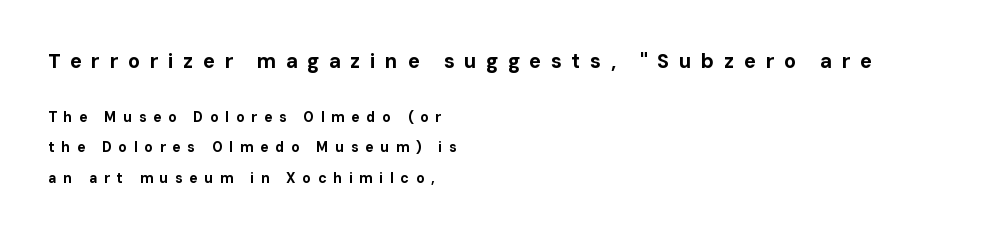
Tracking value appears strongly positive — letters spread wide. Ordinary non-slanted type is in use. Glance below the letters and you will spot only blank space. Weight check: bold — yes, fully. Horizontally, the lines are justified to the leading edge only. The passage shown begins with its larger block and ends with its smaller one.
